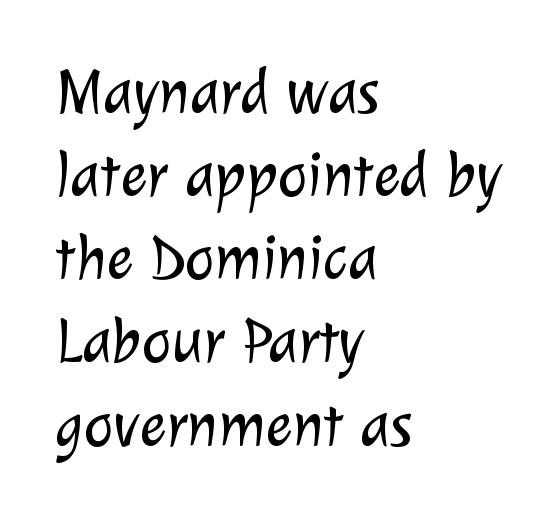
Q: Is the text bold? A: No.
Q: Is the typeface a serif or a sans-serif typeface? A: Sans-serif.
Q: Is the text underlined? A: No.
Q: How is the paragraph aligned? A: Left-aligned.
Q: Is the spacing between letters normal or unusually wide? A: Normal.
Q: Is the spacing between lines tight, normal or loose? A: Normal.
Q: Width (condensed, normal, or wide)? A: Normal.
Q: Stroke contrast? A: Low.
Q: x-height? A: Medium.
Q: Monospaced? A: No.
